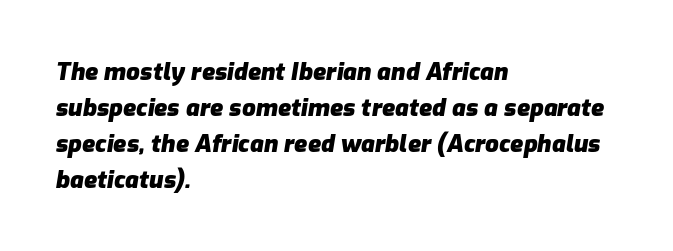
Q: Is the text bold? A: Yes.
Q: Is the text italic (slanted)? A: Yes, it leans right by about 9 degrees.
Q: Is the text underlined? A: No.
Q: How is the paragraph aligned? A: Left-aligned.
Q: Is the spacing between letters normal or unusually wide? A: Normal.
Q: Is the spacing between lines tight, normal or loose? A: Normal.
